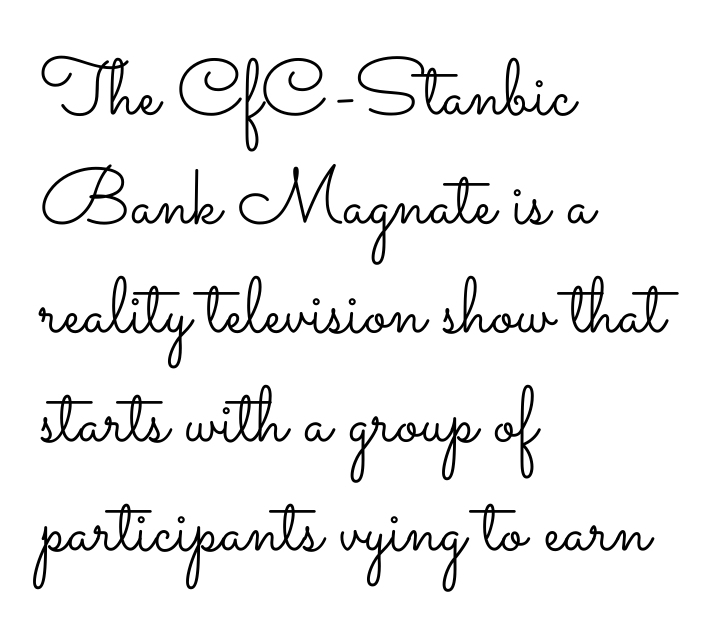
{"bold": "no", "weight": "light", "width": "wide", "stroke_contrast": "low", "x_height": "small", "monospaced": "no", "underline": "no", "align": "left", "line_spacing": "normal", "line_spacing_ratio": 1.38, "letter_spacing": "normal", "letter_spacing_em": 0.0, "glyph_px": 79}
